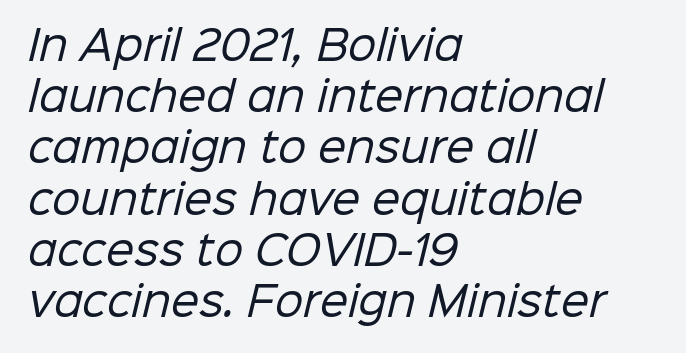
{"serif": "no", "bold": "no", "weight": "regular", "width": "normal", "stroke_contrast": "low", "x_height": "medium", "monospaced": "no", "underline": "no", "align": "left", "line_spacing": "normal", "line_spacing_ratio": 1.28, "letter_spacing": "normal", "letter_spacing_em": 0.0, "glyph_px": 40}
